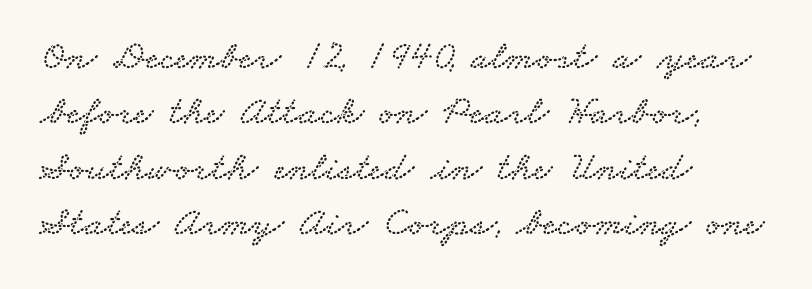
Q: Is the text underlined? A: No.
Q: How is the paragraph aligned? A: Left-aligned.
Q: Is the spacing between letters normal or unusually wide? A: Normal.
Q: Is the spacing between lines tight, normal or loose? A: Normal.
Q: Width (condensed, normal, or wide)? A: Wide.
Q: Stroke contrast? A: Low.
Q: x-height? A: Small.
Q: Monospaced? A: No.
